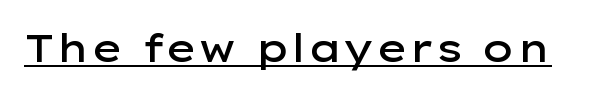
The image shows 38 px semibold, wide sans-serif type, upright; set normal letter spacing, underlined; low stroke contrast and a medium x-height.
